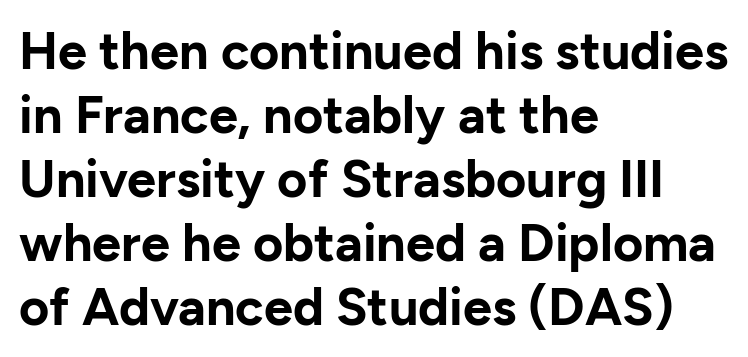
Q: Is the text bold? A: Yes.
Q: Is the text italic (slanted)? A: No, it is upright.
Q: Is the typeface a serif or a sans-serif typeface? A: Sans-serif.
Q: Is the text underlined? A: No.
Q: How is the paragraph aligned? A: Left-aligned.
Q: Is the spacing between letters normal or unusually wide? A: Normal.
Q: Width (condensed, normal, or wide)? A: Normal.
Q: Stroke contrast? A: Low.
Q: x-height? A: Medium.
Q: Monospaced? A: No.
